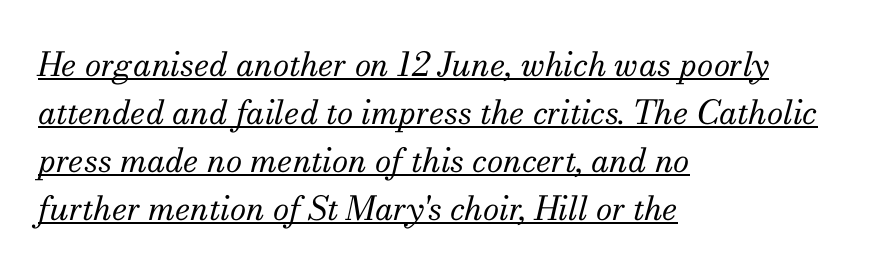
Q: Is the text bold? A: No.
Q: Is the text italic (slanted)? A: Yes, it leans right by about 13 degrees.
Q: Is the typeface a serif or a sans-serif typeface? A: Serif.
Q: Is the text underlined? A: Yes.
Q: How is the paragraph aligned? A: Left-aligned.
Q: Is the spacing between letters normal or unusually wide? A: Normal.
Q: Is the spacing between lines tight, normal or loose? A: Normal.
Q: Width (condensed, normal, or wide)? A: Normal.
Q: Stroke contrast? A: Medium.
Q: x-height? A: Small.
Q: Monospaced? A: No.
